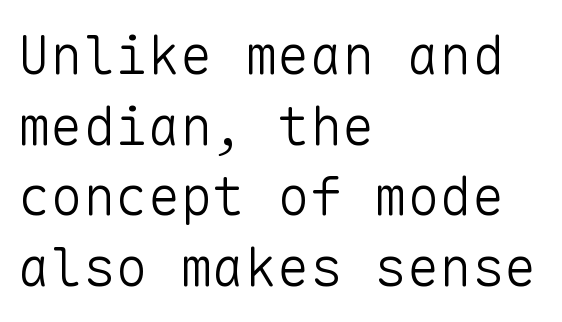
Q: Is the text bold? A: No.
Q: Is the text italic (slanted)? A: No, it is upright.
Q: Is the typeface a serif or a sans-serif typeface? A: Sans-serif.
Q: Is the text underlined? A: No.
Q: How is the paragraph aligned? A: Left-aligned.
Q: Is the spacing between letters normal or unusually wide? A: Normal.
Q: Is the spacing between lines tight, normal or loose? A: Normal.
Q: Width (condensed, normal, or wide)? A: Normal.
Q: Stroke contrast? A: Low.
Q: x-height? A: Medium.
Q: Monospaced? A: Yes.
